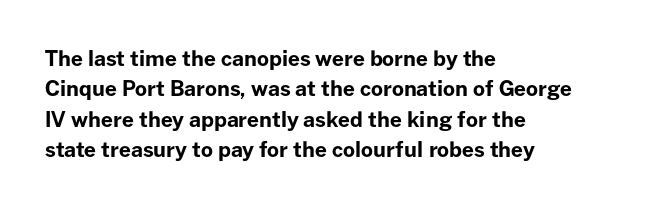
The image shows 21 px bold type, upright; set left-aligned, normal line spacing (1.45x), normal letter spacing, not underlined.
